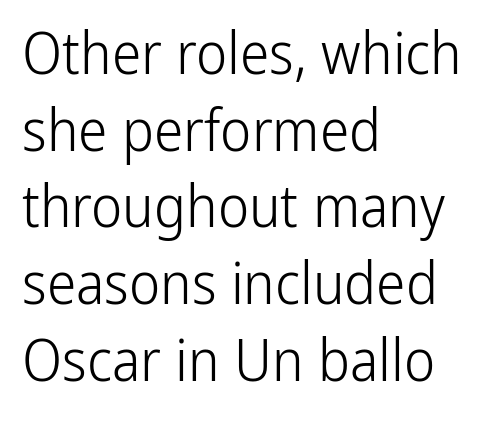
Q: Is the text bold? A: No.
Q: Is the text italic (slanted)? A: No, it is upright.
Q: Is the typeface a serif or a sans-serif typeface? A: Sans-serif.
Q: Is the text underlined? A: No.
Q: How is the paragraph aligned? A: Left-aligned.
Q: Is the spacing between letters normal or unusually wide? A: Normal.
Q: Is the spacing between lines tight, normal or loose? A: Normal.
Q: Width (condensed, normal, or wide)? A: Condensed.
Q: Stroke contrast? A: Low.
Q: x-height? A: Medium.
Q: Monospaced? A: No.
